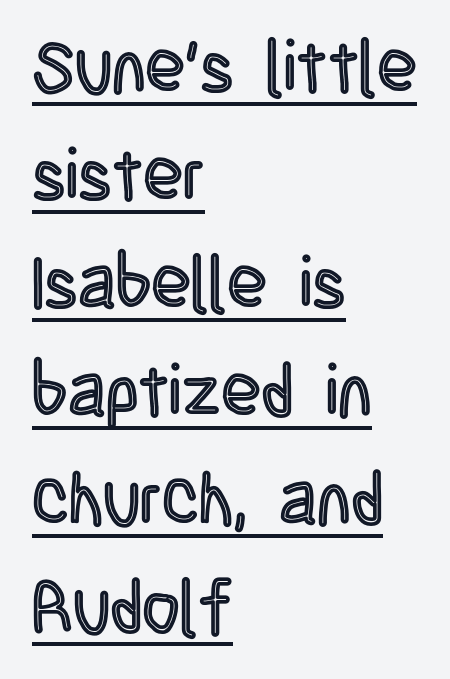
The image shows 73 px condensed type, upright; set left-aligned, normal line spacing (1.48x), normal letter spacing, underlined; a large x-height.
